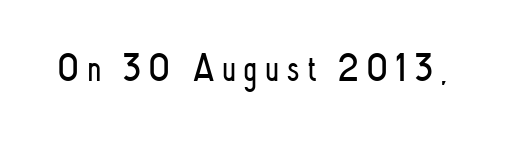
The image shows 40 px light, condensed sans-serif type, upright; set not underlined; low stroke contrast and a small x-height.
